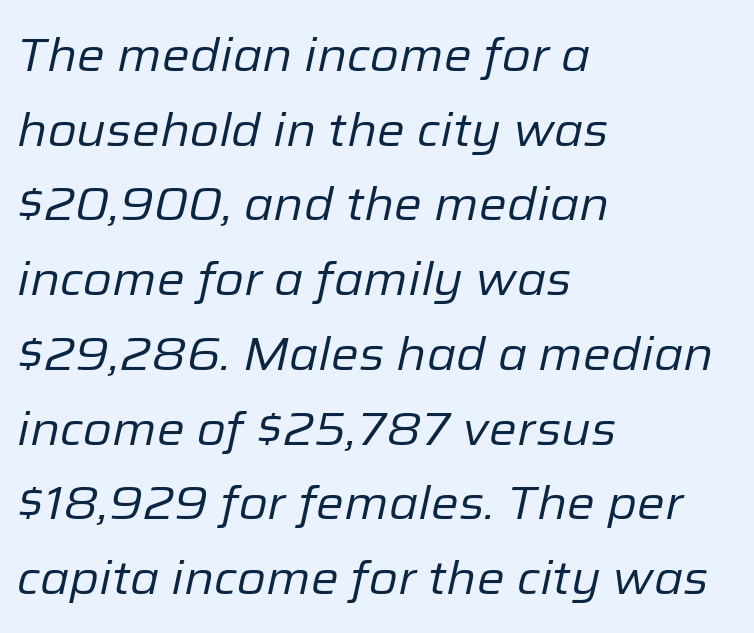
{"italic": "yes", "lean": "right", "slant_degrees": 12, "bold": "no", "weight": "regular", "width": "normal", "stroke_contrast": "low", "x_height": "medium", "monospaced": "no", "underline": "no", "align": "left", "line_spacing": "normal", "line_spacing_ratio": 1.59, "letter_spacing": "normal", "letter_spacing_em": 0.0, "glyph_px": 47}
